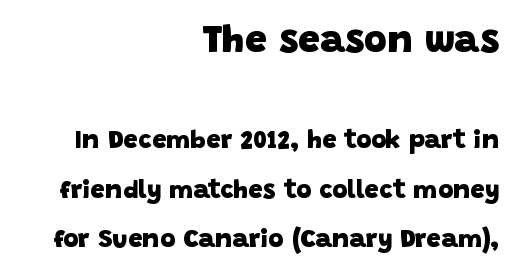
Proportional: the letters do not fall into vertical columns. A student would notice the top passage is typeset larger than what follows. Widely set lines give the paragraph a tall, airy silhouette. The setting favours the right margin, as signatures and pull-quotes sometimes do.
